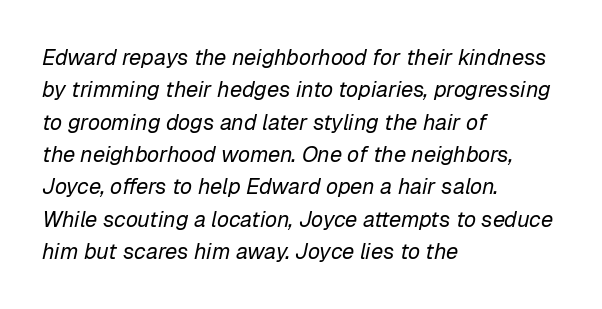
Q: Is the text bold? A: No.
Q: Is the text italic (slanted)? A: Yes, it leans right by about 12 degrees.
Q: Is the text underlined? A: No.
Q: How is the paragraph aligned? A: Left-aligned.
Q: Is the spacing between letters normal or unusually wide? A: Normal.
Q: Is the spacing between lines tight, normal or loose? A: Normal.
